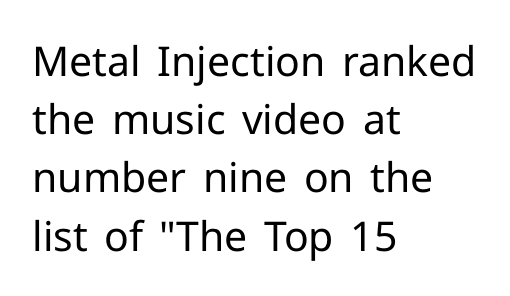
These lines are set flush left with a ragged right edge. The letters carry no serifs — their stems end cleanly without finishing strokes. Honestly, the row spacing looks completely unremarkable. Between one letter and the next there's only the usual sliver of space. Rendered with straight, roman letterforms. Varying glyph widths throughout — classic text-font behaviour.
